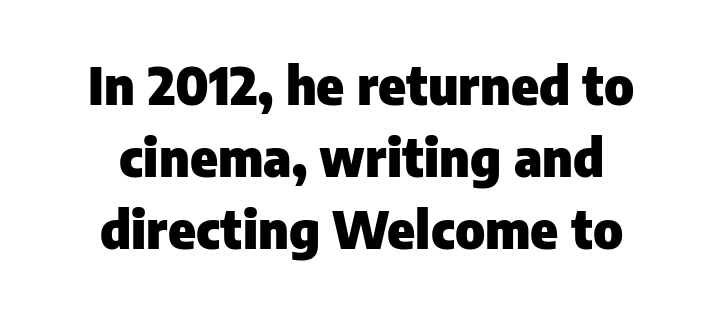
Q: Is the text bold? A: Yes.
Q: Is the text italic (slanted)? A: No, it is upright.
Q: Is the typeface a serif or a sans-serif typeface? A: Sans-serif.
Q: Is the text underlined? A: No.
Q: How is the paragraph aligned? A: Centered.
Q: Is the spacing between letters normal or unusually wide? A: Normal.
Q: Is the spacing between lines tight, normal or loose? A: Normal.
Q: Width (condensed, normal, or wide)? A: Normal.
Q: Stroke contrast? A: Low.
Q: x-height? A: Medium.
Q: Monospaced? A: No.
